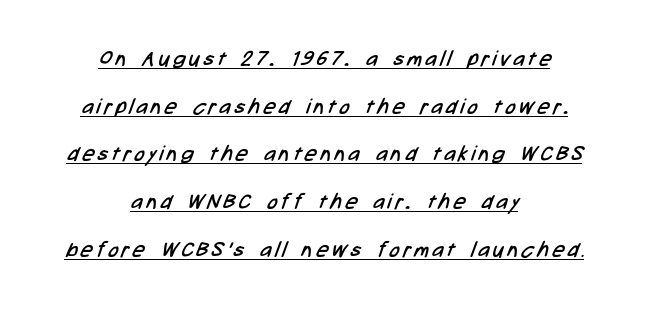
In designer terms, the underline attribute is active on this setting. This reads as an unemphasized weight, regular at the heaviest. The paragraph shown floats in the horizontal middle. Leading: increased.
